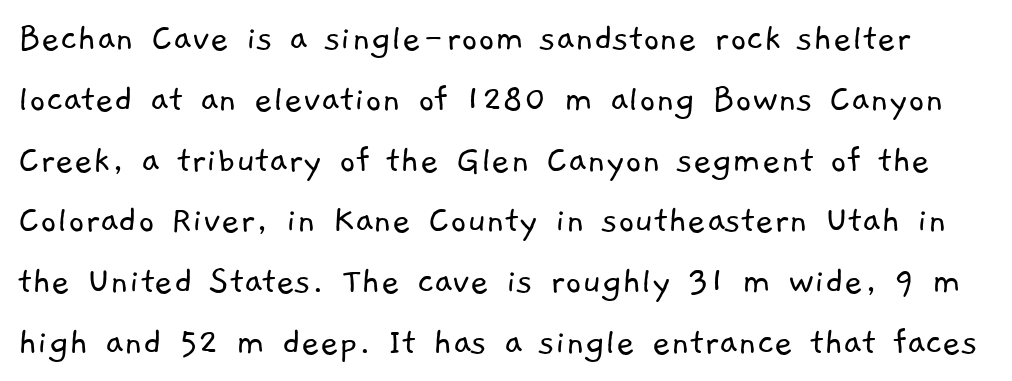
{"serif": "no", "bold": "no", "weight": "light", "width": "normal", "stroke_contrast": "low", "x_height": "medium", "monospaced": "no", "underline": "no", "line_spacing": "normal", "line_spacing_ratio": 1.52, "letter_spacing": "normal", "letter_spacing_em": 0.0, "glyph_px": 40}
